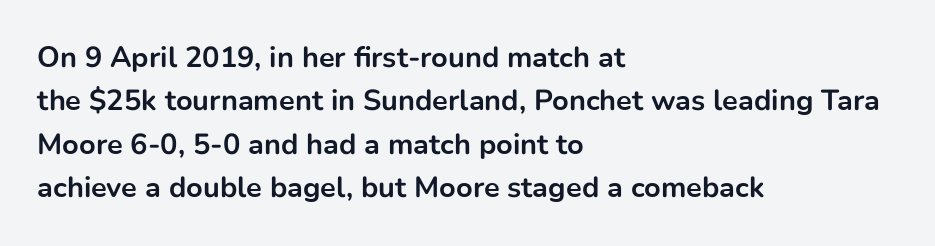
The image shows 29 px bold sans-serif type, upright; set left-aligned, normal line spacing (1.5x), normal letter spacing, not underlined; low stroke contrast and a medium x-height.
